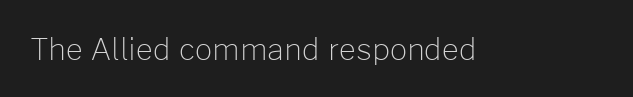
The image shows 30 px light sans-serif type, upright; set normal letter spacing, not underlined; low stroke contrast and a medium x-height.
